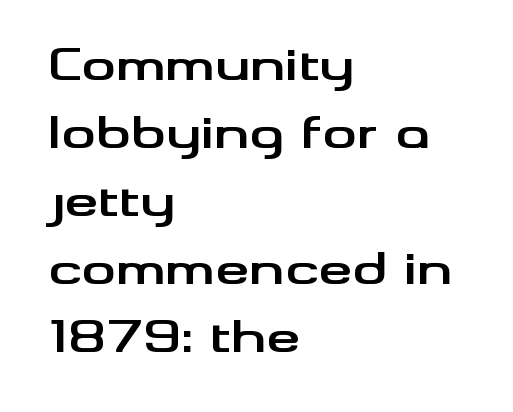
Q: Is the text bold? A: Yes.
Q: Is the text italic (slanted)? A: No, it is upright.
Q: Is the typeface a serif or a sans-serif typeface? A: Sans-serif.
Q: Is the text underlined? A: No.
Q: How is the paragraph aligned? A: Left-aligned.
Q: Is the spacing between letters normal or unusually wide? A: Normal.
Q: Is the spacing between lines tight, normal or loose? A: Normal.
Q: Width (condensed, normal, or wide)? A: Wide.
Q: Stroke contrast? A: Medium.
Q: x-height? A: Small.
Q: Monospaced? A: No.
